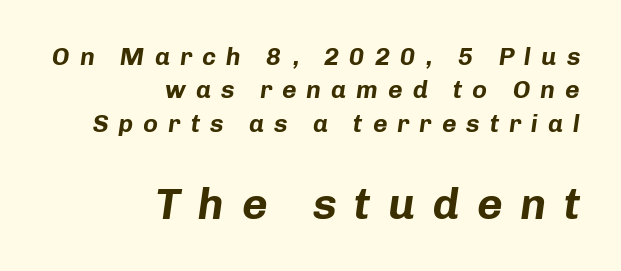
Does the lettering tilt? It does — this is italic. Whoever set this made the second block the dominant, larger element. The lines are quadded right. You'd pick this weight for a headline — it's a proper bold.
